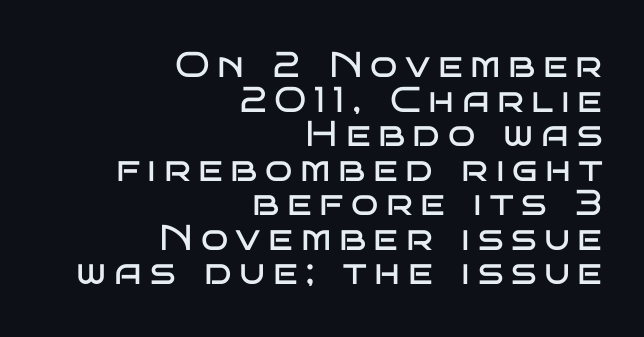
Q: Is the text bold? A: No.
Q: Is the text italic (slanted)? A: No, it is upright.
Q: Is the typeface a serif or a sans-serif typeface? A: Sans-serif.
Q: Is the text underlined? A: No.
Q: How is the paragraph aligned? A: Right-aligned.
Q: Is the spacing between letters normal or unusually wide? A: Unusually wide.
Q: Is the spacing between lines tight, normal or loose? A: Tight.
Q: Width (condensed, normal, or wide)? A: Wide.
Q: Stroke contrast? A: Low.
Q: x-height? A: Large.
Q: Monospaced? A: No.
